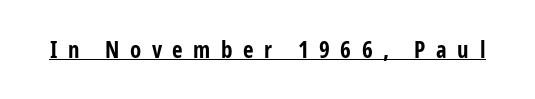
Q: Is the text bold? A: Yes.
Q: Is the text italic (slanted)? A: No, it is upright.
Q: Is the text underlined? A: Yes.
Q: Is the spacing between letters normal or unusually wide? A: Unusually wide.
